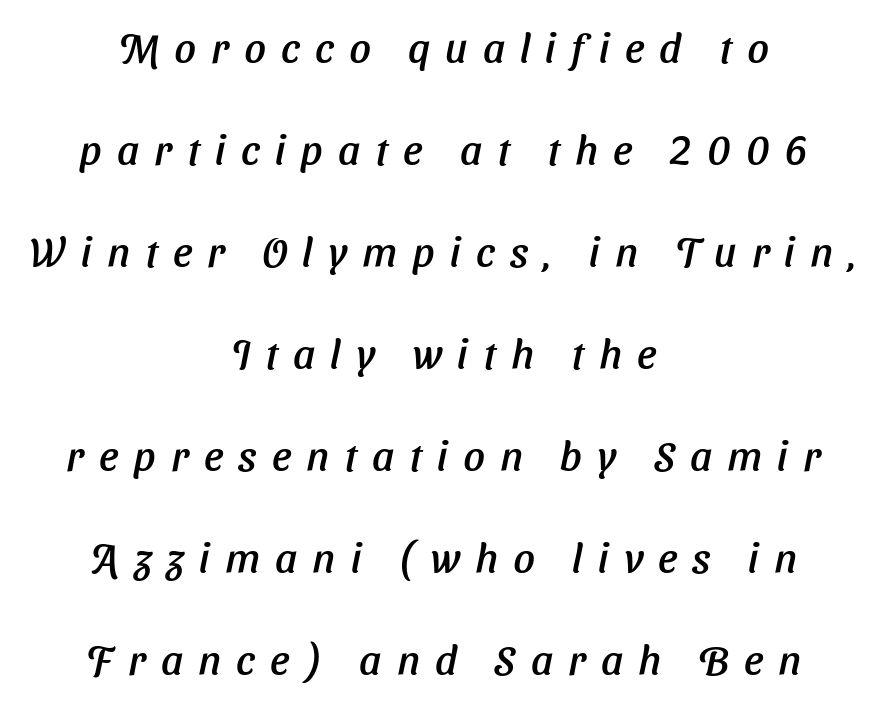
The lines in this sample share a center point and differ in where they start and stop. Students, observe: this is what heavily led, spacious text looks like. Unmarked baselines from the first word to the last. You could only call the tracking loose — the letters float apart. The letters advance in unequal steps, a hallmark of proportional type.
